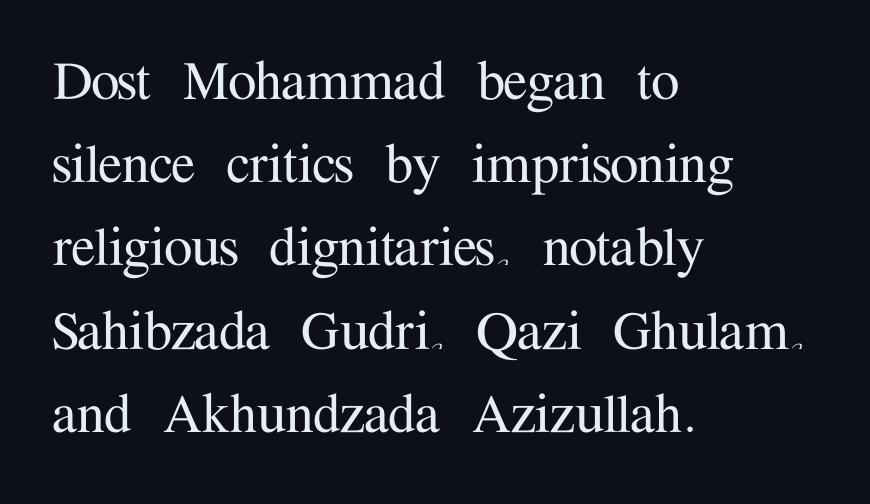
Q: Is the text italic (slanted)? A: No, it is upright.
Q: Is the typeface a serif or a sans-serif typeface? A: Serif.
Q: Is the text underlined? A: No.
Q: How is the paragraph aligned? A: Left-aligned.
Q: Is the spacing between letters normal or unusually wide? A: Normal.
Q: Is the spacing between lines tight, normal or loose? A: Normal.
Q: Width (condensed, normal, or wide)? A: Normal.
Q: Stroke contrast? A: Medium.
Q: x-height? A: Medium.
Q: Monospaced? A: No.
